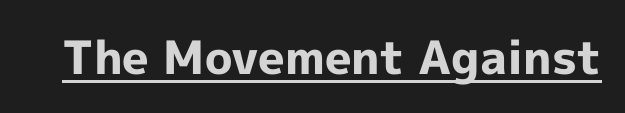
Q: Is the text bold? A: Yes.
Q: Is the text italic (slanted)? A: No, it is upright.
Q: Is the typeface a serif or a sans-serif typeface? A: Sans-serif.
Q: Is the text underlined? A: Yes.
Q: Is the spacing between letters normal or unusually wide? A: Normal.
Q: Width (condensed, normal, or wide)? A: Normal.
Q: x-height? A: Medium.
Q: Monospaced? A: No.
